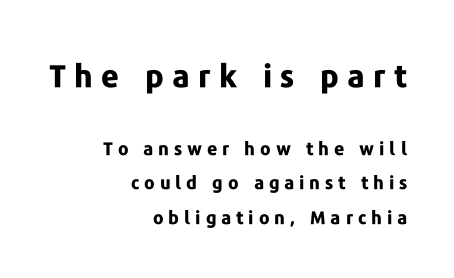
Q: Is the text bold? A: Yes.
Q: Is the text italic (slanted)? A: No, it is upright.
Q: Is the typeface a serif or a sans-serif typeface? A: Sans-serif.
Q: Is the text underlined? A: No.
Q: How is the paragraph aligned? A: Right-aligned.
Q: Is the spacing between letters normal or unusually wide? A: Unusually wide.
Q: Is the spacing between lines tight, normal or loose? A: Loose.
Q: Which block of text is set in a larger size, the first (top) or the second (bottom)? A: The first (top) one.
Q: Width (condensed, normal, or wide)? A: Normal.
Q: Stroke contrast? A: Low.
Q: x-height? A: Medium.
Q: Monospaced? A: No.
